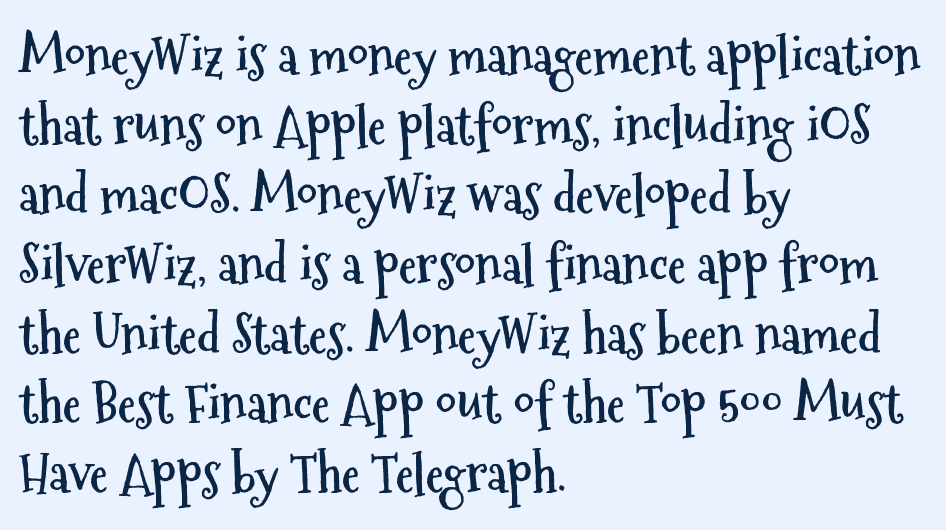
Q: Is the text bold? A: Yes.
Q: Is the text italic (slanted)? A: No, it is upright.
Q: Is the typeface a serif or a sans-serif typeface? A: Sans-serif.
Q: Is the text underlined? A: No.
Q: How is the paragraph aligned? A: Left-aligned.
Q: Is the spacing between letters normal or unusually wide? A: Normal.
Q: Is the spacing between lines tight, normal or loose? A: Normal.
Q: Width (condensed, normal, or wide)? A: Condensed.
Q: Stroke contrast? A: Medium.
Q: x-height? A: Medium.
Q: Monospaced? A: No.
